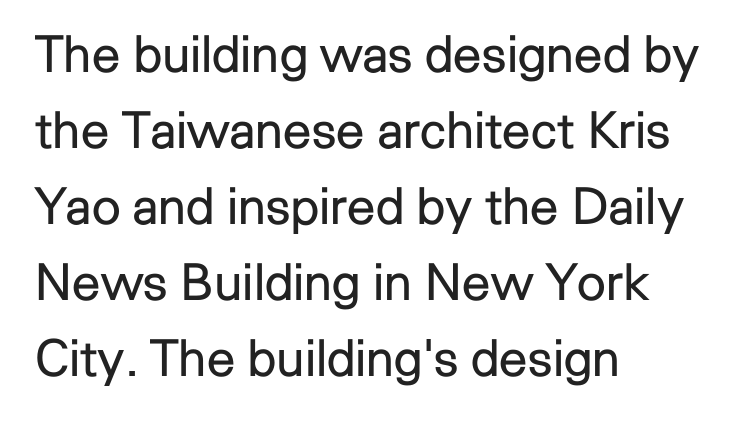
{"serif": "no", "italic": "no", "bold": "no", "weight": "regular", "width": "normal", "stroke_contrast": "low", "x_height": "medium", "monospaced": "no", "underline": "no", "align": "left", "line_spacing": "normal", "line_spacing_ratio": 1.49, "letter_spacing": "normal", "letter_spacing_em": 0.0, "glyph_px": 51}
